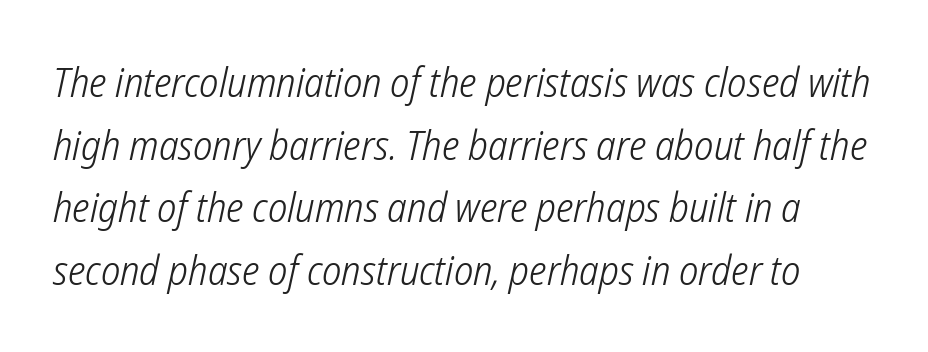
The image shows 41 px light, condensed sans-serif type; set normal line spacing (1.53x), normal letter spacing, not underlined; low stroke contrast and a medium x-height.
